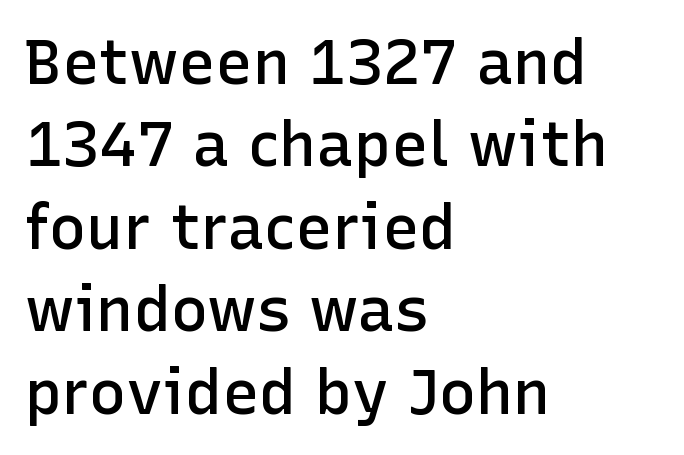
The image shows 62 px semibold sans-serif type, upright; set left-aligned, normal line spacing (1.33x), normal letter spacing, not underlined; low stroke contrast and a medium x-height.
